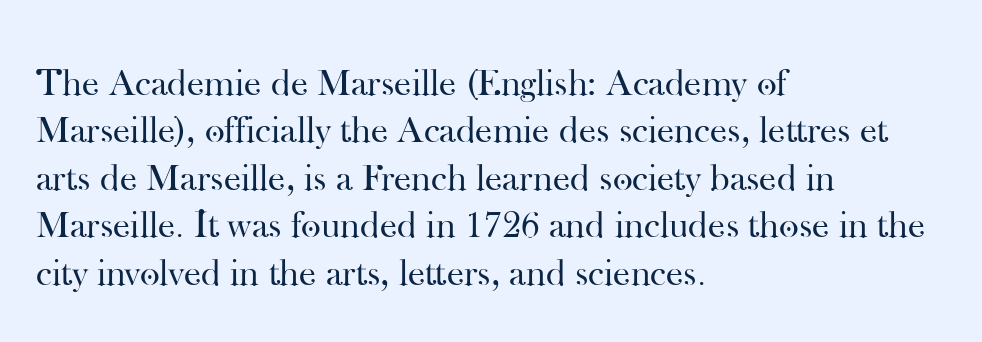
Q: Is the text bold? A: No.
Q: Is the text italic (slanted)? A: No, it is upright.
Q: Is the typeface a serif or a sans-serif typeface? A: Serif.
Q: Is the text underlined? A: No.
Q: How is the paragraph aligned? A: Left-aligned.
Q: Is the spacing between letters normal or unusually wide? A: Normal.
Q: Is the spacing between lines tight, normal or loose? A: Normal.
Q: Width (condensed, normal, or wide)? A: Normal.
Q: Stroke contrast? A: High.
Q: x-height? A: Small.
Q: Monospaced? A: No.
